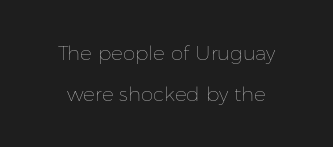
The image shows 20 px text type, upright; set loose line spacing (2.03x), normal letter spacing, not underlined.
